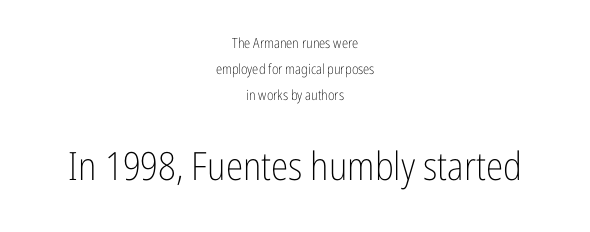
{"serif": "no", "italic": "no", "bold": "no", "weight": "light", "width": "condensed", "stroke_contrast": "low", "x_height": "medium", "monospaced": "no", "underline": "no", "align": "center", "line_spacing_ratio": 1.86, "letter_spacing": "normal", "letter_spacing_em": 0.0, "larger_block": "second", "size_ratio": 2.79, "glyph_px": 39}
